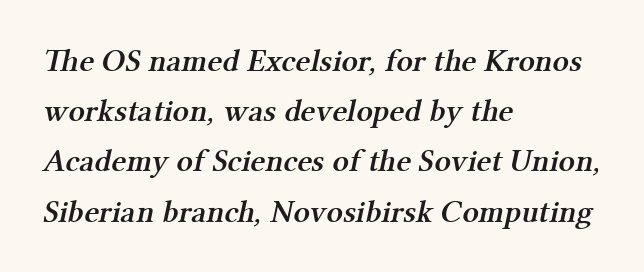
The image shows 32 px semibold serif type; set left-aligned, normal line spacing (1.57x), normal letter spacing, not underlined; medium stroke contrast and a medium x-height.
